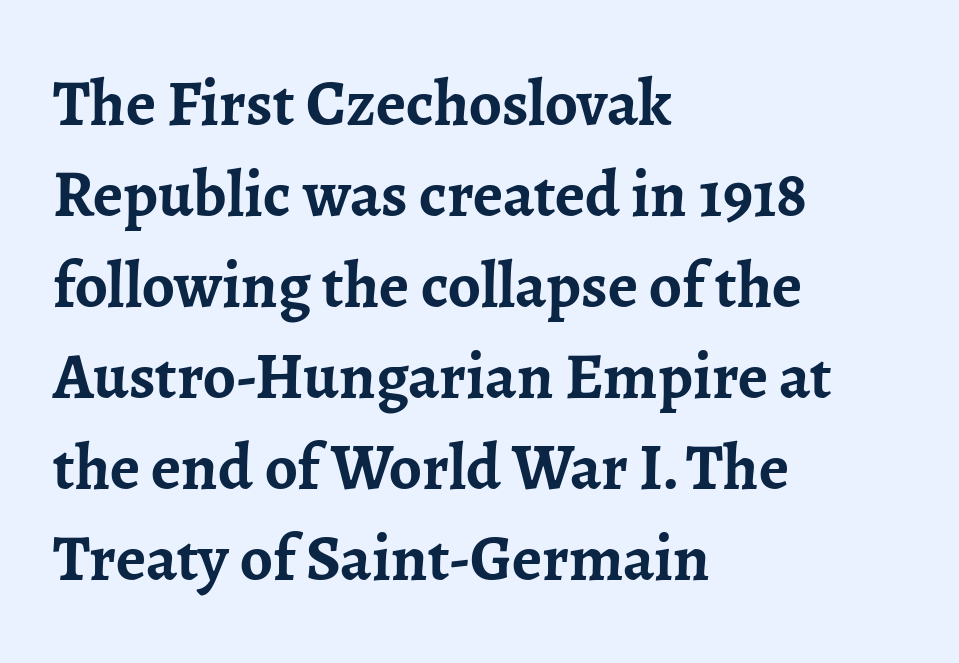
Lines of text with bare space underneath. Here the designer chose a conventional face with non-uniform glyph widths. The typesetter chose a ragged-right arrangement here. Vertical spacing — default. Old-style or modern, the face here clearly has serifs.
